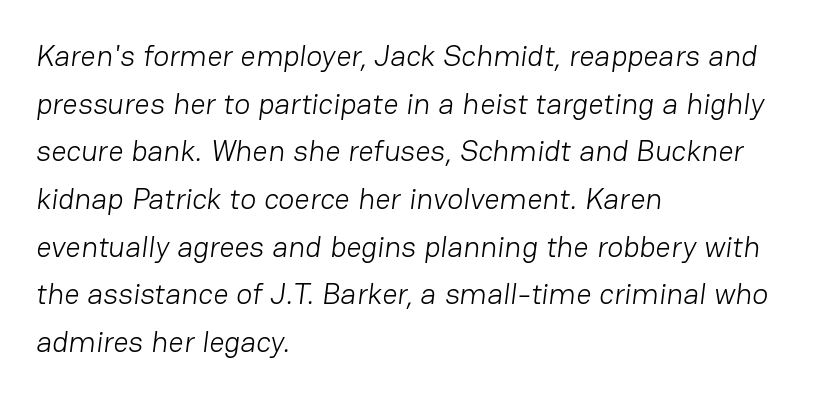
Q: Is the text bold? A: No.
Q: Is the typeface a serif or a sans-serif typeface? A: Sans-serif.
Q: Is the text underlined? A: No.
Q: How is the paragraph aligned? A: Left-aligned.
Q: Is the spacing between letters normal or unusually wide? A: Normal.
Q: Is the spacing between lines tight, normal or loose? A: Normal.
Q: Width (condensed, normal, or wide)? A: Normal.
Q: Stroke contrast? A: Low.
Q: x-height? A: Medium.
Q: Monospaced? A: No.
